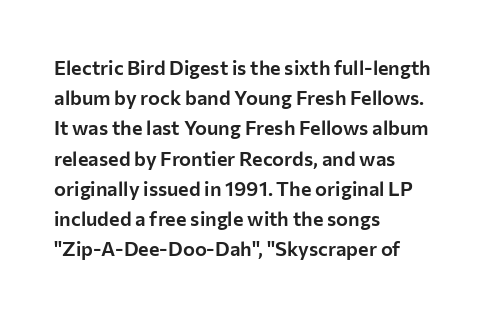
Q: Is the text italic (slanted)? A: No, it is upright.
Q: Is the text underlined? A: No.
Q: How is the paragraph aligned? A: Left-aligned.
Q: Is the spacing between letters normal or unusually wide? A: Normal.
Q: Is the spacing between lines tight, normal or loose? A: Normal.
